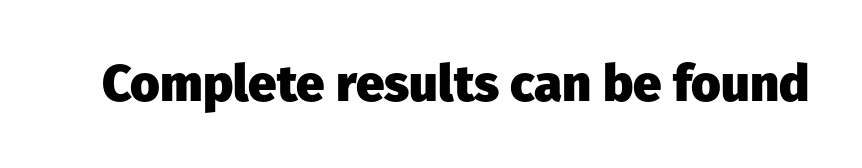
Q: Is the text bold? A: Yes.
Q: Is the text italic (slanted)? A: No, it is upright.
Q: Is the typeface a serif or a sans-serif typeface? A: Sans-serif.
Q: Is the text underlined? A: No.
Q: Is the spacing between letters normal or unusually wide? A: Normal.
Q: Width (condensed, normal, or wide)? A: Normal.
Q: Stroke contrast? A: Low.
Q: x-height? A: Medium.
Q: Monospaced? A: No.
